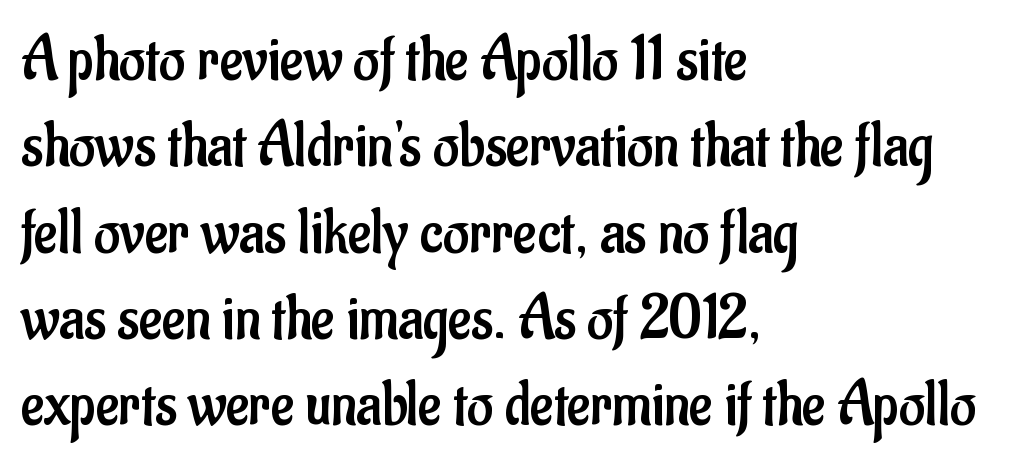
Is the stroke heavy? The answer is a plain regular-or-lighter. Varying glyph widths throughout — classic text-font behaviour. Has an underline been added? It has not. Compared with typical paragraphs, the rows here are spaced about the same.
